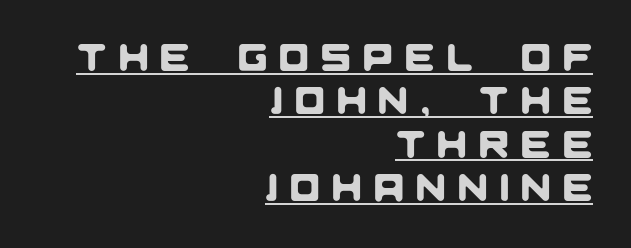
Q: Is the typeface a serif or a sans-serif typeface? A: Sans-serif.
Q: Is the text underlined? A: Yes.
Q: How is the paragraph aligned? A: Right-aligned.
Q: Is the spacing between letters normal or unusually wide? A: Unusually wide.
Q: Is the spacing between lines tight, normal or loose? A: Tight.
Q: Width (condensed, normal, or wide)? A: Normal.
Q: Stroke contrast? A: Low.
Q: x-height? A: Large.
Q: Monospaced? A: No.
